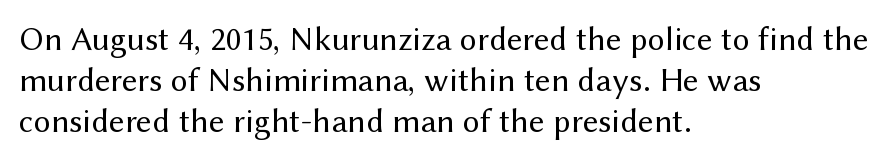
Q: Is the text bold? A: No.
Q: Is the text italic (slanted)? A: No, it is upright.
Q: Is the typeface a serif or a sans-serif typeface? A: Sans-serif.
Q: Is the text underlined? A: No.
Q: How is the paragraph aligned? A: Left-aligned.
Q: Is the spacing between letters normal or unusually wide? A: Normal.
Q: Width (condensed, normal, or wide)? A: Normal.
Q: Stroke contrast? A: Medium.
Q: x-height? A: Medium.
Q: Monospaced? A: No.
